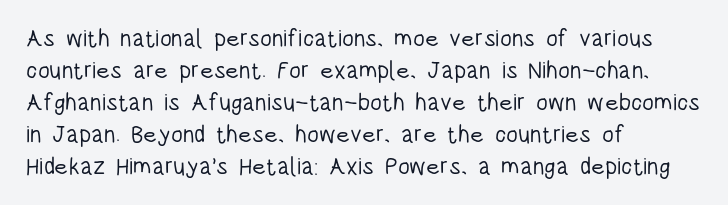
A bare baseline throughout the passage. Does the lettering tilt? It doesn't — this is upright. Leftover space on each line is placed entirely after the last word. Regarding leading, the lines here are spaced in the standard way. Inter-character spacing is left at the font's built-in metrics. Compared with a typical body face, this is equally light or lighter still.
